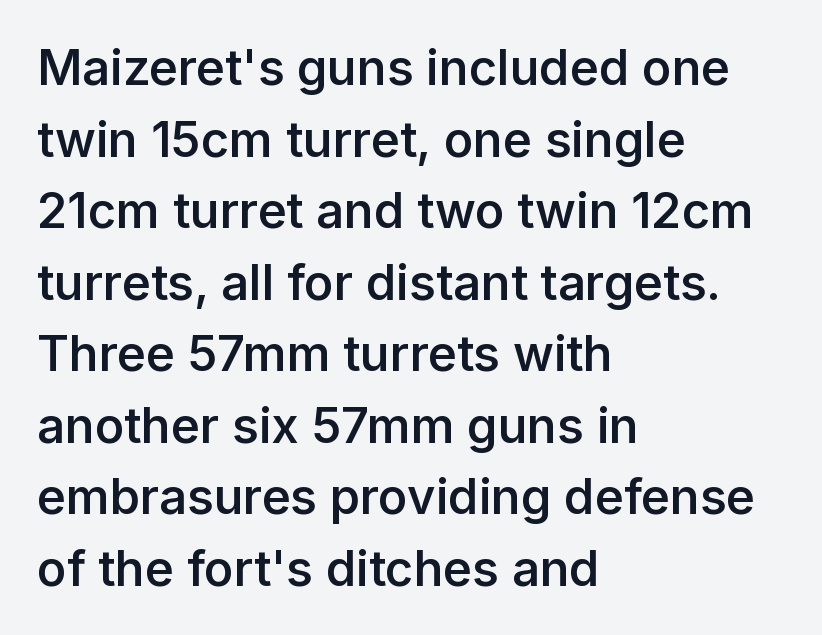
The glyphs have the mass of a demibold cut, below bold. A sans-serif font was chosen for this passage. These lines are rendered in a variable-pitch font. The space between consecutive lines is moderate.
